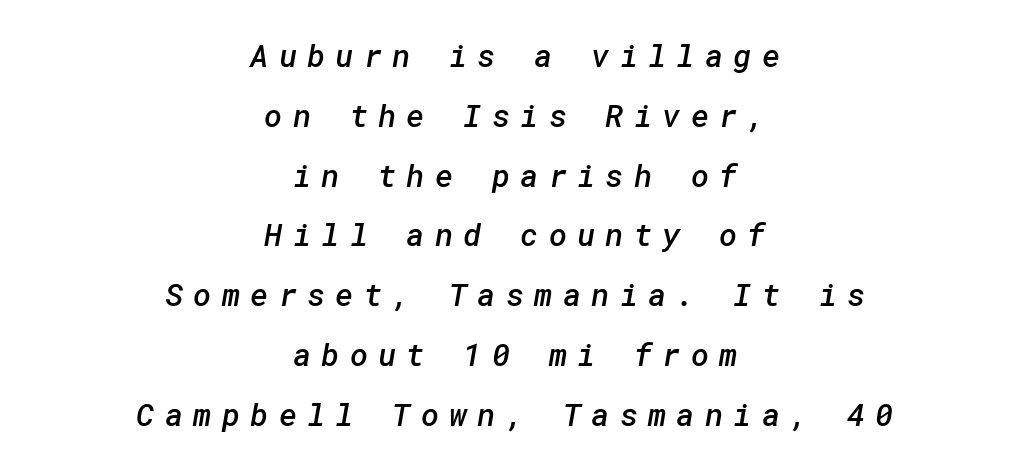
The image shows 31 px semibold sans-serif type; set centered, loose line spacing (1.93x), unusually wide letter spacing (+0.33 em), not underlined; low stroke contrast and a medium x-height.
